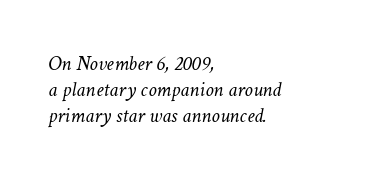
{"italic": "yes", "lean": "right", "slant_degrees": 11, "bold": "no", "underline": "no", "align": "left", "line_spacing": "normal", "line_spacing_ratio": 1.25, "letter_spacing": "normal", "letter_spacing_em": 0.0, "glyph_px": 21}
